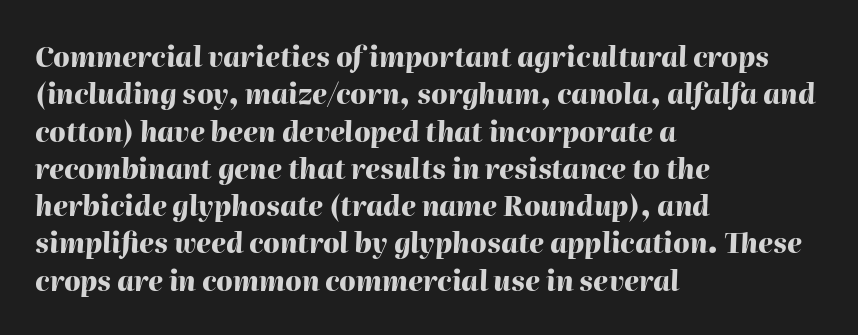
Each glyph is drawn with heavy, bold strokes. Where is the straight margin? On the left. The block of text has a typical density, with ordinary space between rows. The face used here is rendered with its standard letterfit. The typography opts for an oblique posture over an upright one. Letters rest on an invisible, unmarked baseline.
